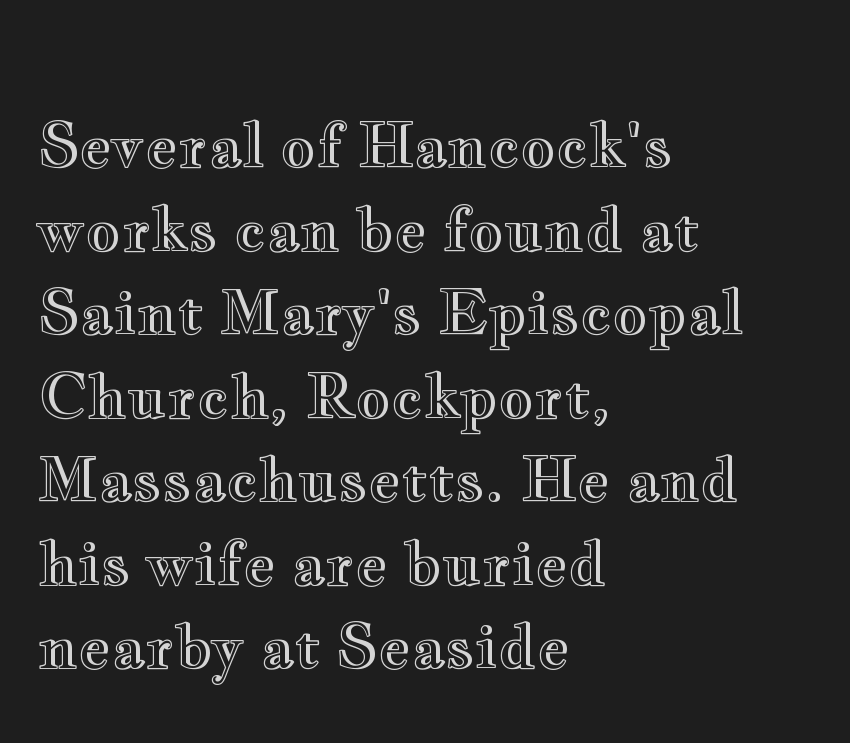
The image shows 61 px wide type, upright; set left-aligned, normal line spacing (1.37x), normal letter spacing, not underlined; a small x-height.
